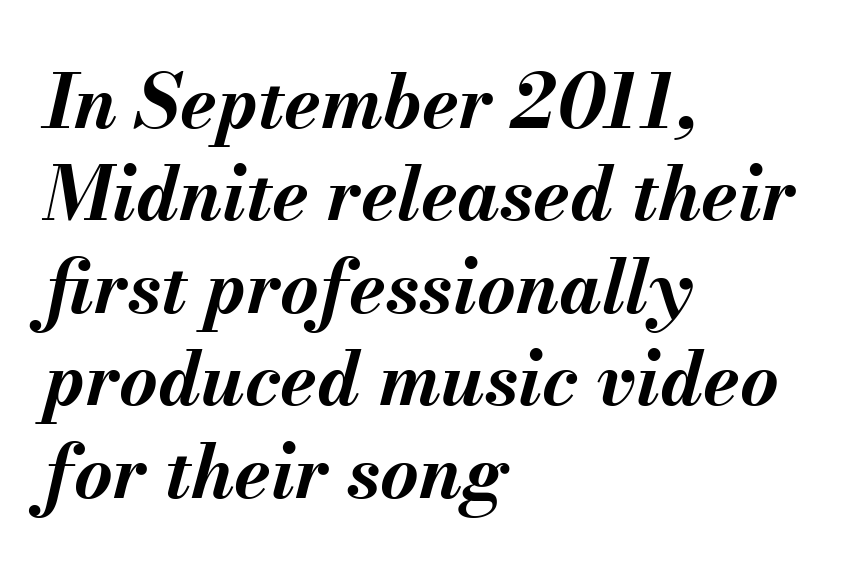
This block has exactly the height ordinary leading produces. Line beginnings align vertically; line endings do not. This is oblique type, the kind used for emphasis or titles. Stroke thickness is high; the sample reads as a true bold.
